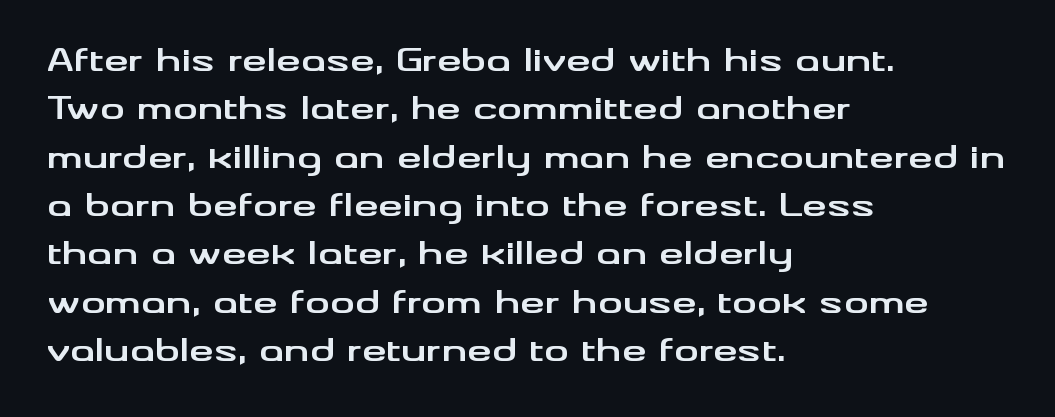
{"serif": "no", "italic": "no", "bold": "yes", "weight": "bold", "width": "wide", "stroke_contrast": "medium", "x_height": "small", "monospaced": "no", "underline": "no", "align": "left", "line_spacing": "normal", "line_spacing_ratio": 1.56, "letter_spacing": "normal", "letter_spacing_em": 0.0, "glyph_px": 31}
